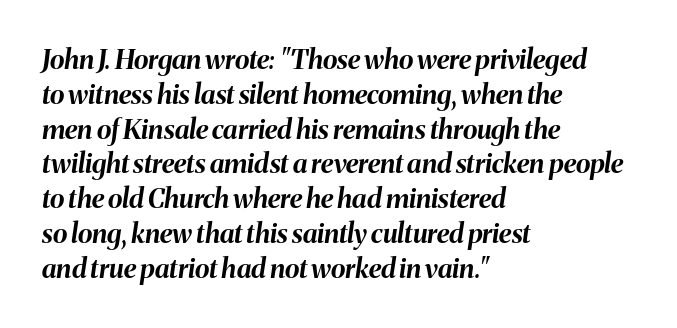
Short note: letters normally spaced. These lines are set flush left with a ragged right edge. Emphasis by weight is at full strength: bold. Students, observe: this is what conventionally led text looks like. The specimen omits any rule beneath the text block's lines.
